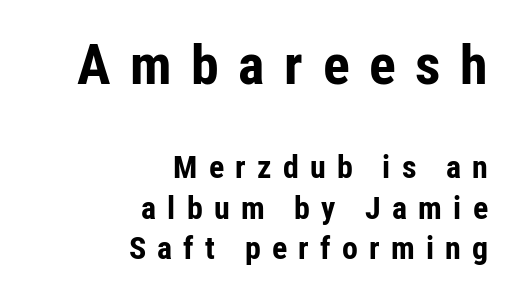
Q: Is the text bold? A: Yes.
Q: Is the text italic (slanted)? A: No, it is upright.
Q: Is the typeface a serif or a sans-serif typeface? A: Sans-serif.
Q: Is the text underlined? A: No.
Q: How is the paragraph aligned? A: Right-aligned.
Q: Is the spacing between letters normal or unusually wide? A: Unusually wide.
Q: Is the spacing between lines tight, normal or loose? A: Normal.
Q: Which block of text is set in a larger size, the first (top) or the second (bottom)? A: The first (top) one.
Q: Width (condensed, normal, or wide)? A: Condensed.
Q: Stroke contrast? A: Low.
Q: x-height? A: Medium.
Q: Monospaced? A: No.
